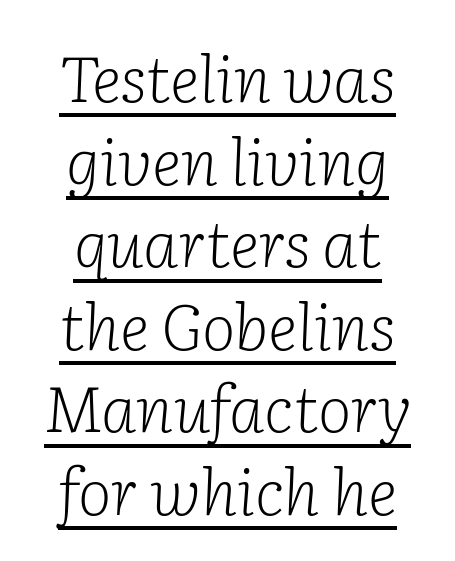
Q: Is the text bold? A: No.
Q: Is the text italic (slanted)? A: Yes, it leans right by about 2 degrees.
Q: Is the typeface a serif or a sans-serif typeface? A: Serif.
Q: Is the text underlined? A: Yes.
Q: How is the paragraph aligned? A: Centered.
Q: Is the spacing between letters normal or unusually wide? A: Normal.
Q: Is the spacing between lines tight, normal or loose? A: Normal.
Q: Width (condensed, normal, or wide)? A: Normal.
Q: Stroke contrast? A: Low.
Q: x-height? A: Medium.
Q: Monospaced? A: No.
